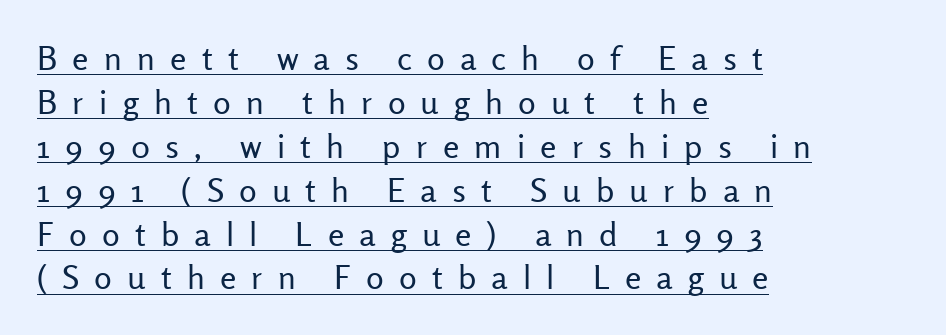
{"serif": "no", "italic": "no", "bold": "no", "weight": "regular", "width": "normal", "stroke_contrast": "low", "x_height": "medium", "monospaced": "no", "underline": "yes", "align": "left", "line_spacing": "normal", "line_spacing_ratio": 1.33, "letter_spacing": "wide", "letter_spacing_em": 0.46, "glyph_px": 33}
